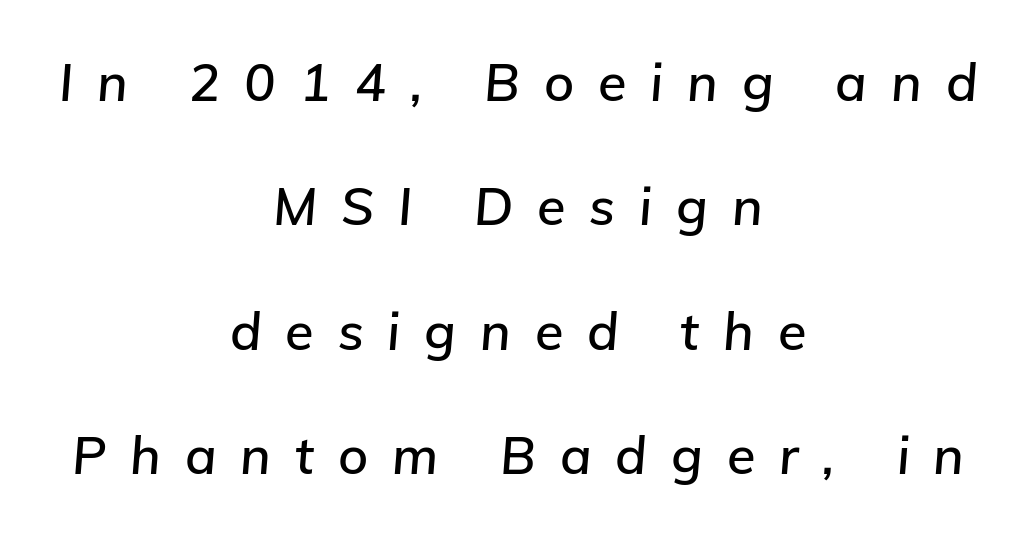
{"italic": "yes", "lean": "right", "slant_degrees": 5, "width": "normal", "stroke_contrast": "low", "x_height": "medium", "monospaced": "no", "underline": "no", "align": "center", "line_spacing": "loose", "line_spacing_ratio": 2.39, "letter_spacing": "wide", "letter_spacing_em": 0.46, "glyph_px": 52}
